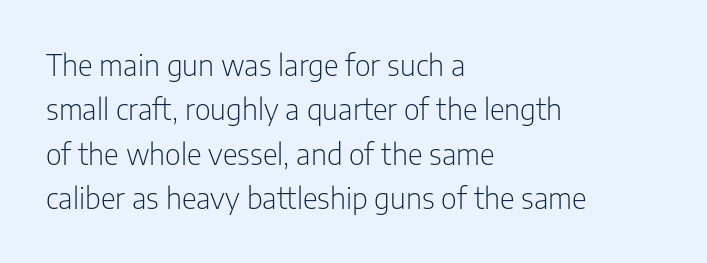
The image shows 29 px light, condensed sans-serif type, upright; set left-aligned, normal line spacing (1.53x), normal letter spacing, not underlined; low stroke contrast and a medium x-height.
